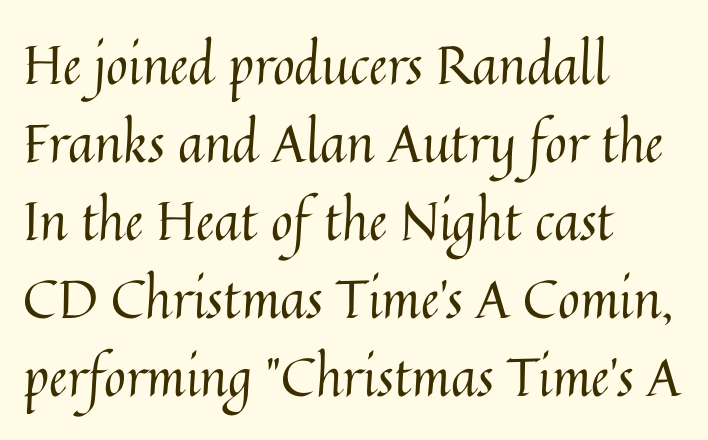
{"bold": "no", "weight": "regular", "width": "normal", "stroke_contrast": "medium", "x_height": "medium", "monospaced": "no", "underline": "no", "align": "left", "line_spacing": "normal", "line_spacing_ratio": 1.47, "letter_spacing": "normal", "letter_spacing_em": 0.0, "glyph_px": 53}
